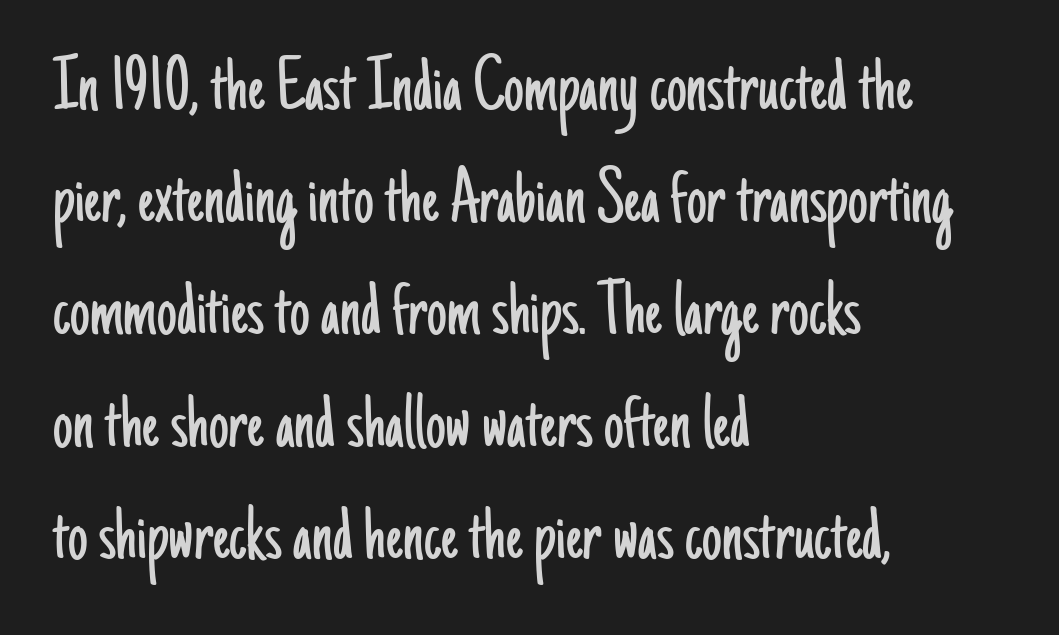
{"serif": "no", "italic": "no", "bold": "no", "weight": "light", "width": "condensed", "stroke_contrast": "low", "x_height": "small", "monospaced": "no", "underline": "no", "align": "left", "line_spacing": "normal", "line_spacing_ratio": 1.42, "letter_spacing": "normal", "letter_spacing_em": 0.0, "glyph_px": 79}
